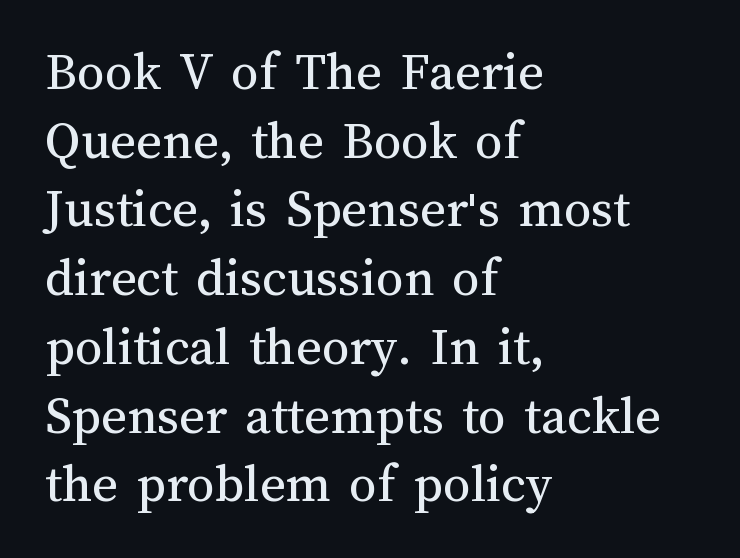
{"italic": "no", "bold": "no", "weight": "regular", "width": "normal", "stroke_contrast": "medium", "x_height": "medium", "monospaced": "no", "underline": "no", "align": "left", "line_spacing": "normal", "line_spacing_ratio": 1.25, "letter_spacing": "normal", "letter_spacing_em": 0.0, "glyph_px": 55}
